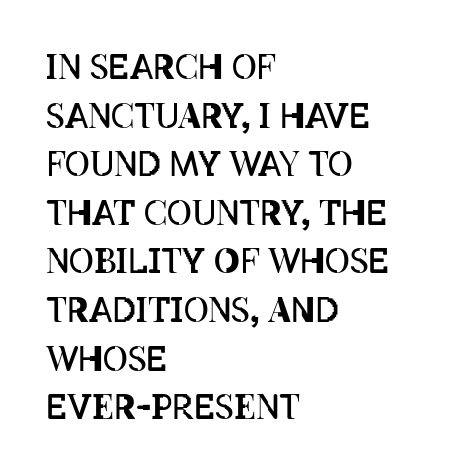
The image shows 34 px regular-weight, condensed type, upright; set left-aligned, normal line spacing (1.43x), normal letter spacing, not underlined; low stroke contrast and a large x-height.
